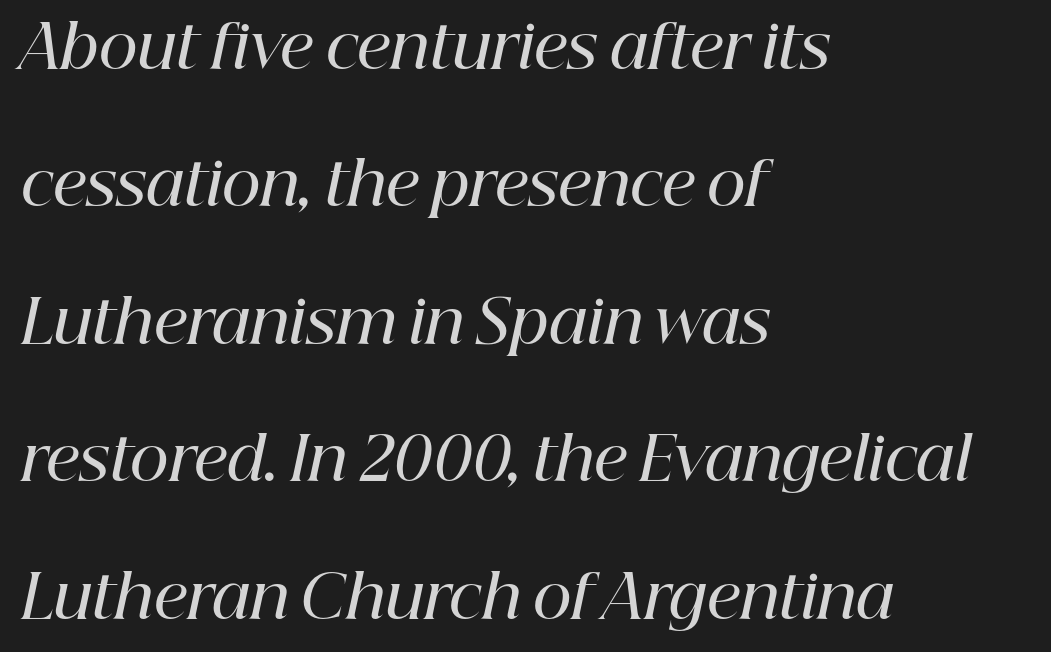
{"serif": "yes", "italic": "yes", "lean": "right", "slant_degrees": 12, "bold": "semi", "weight": "semibold", "width": "normal", "stroke_contrast": "high", "x_height": "medium", "monospaced": "no", "underline": "no", "align": "left", "line_spacing": "loose", "line_spacing_ratio": 2.29, "letter_spacing": "normal", "letter_spacing_em": 0.0, "glyph_px": 60}
